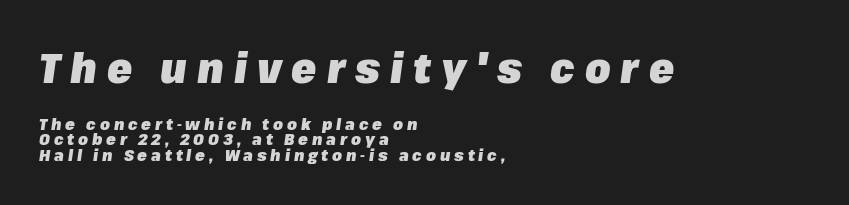
The image shows 41 px heavy type, italic (leaning right); set left-aligned, tight line spacing (0.97x), unusually wide letter spacing (+0.24 em), not underlined; the first (top) block is 2.56x larger; low stroke contrast and a medium x-height.
